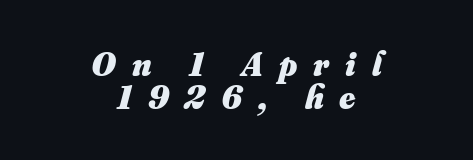
Q: Is the text bold? A: Yes.
Q: Is the text underlined? A: No.
Q: How is the paragraph aligned? A: Centered.
Q: Is the spacing between letters normal or unusually wide? A: Unusually wide.
Q: Is the spacing between lines tight, normal or loose? A: Tight.
Q: Width (condensed, normal, or wide)? A: Normal.
Q: Stroke contrast? A: Medium.
Q: x-height? A: Small.
Q: Monospaced? A: No.
